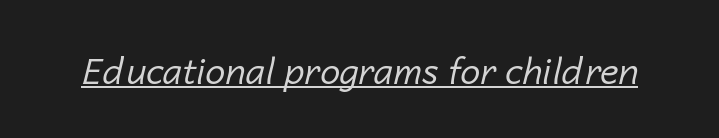
Q: Is the text bold? A: No.
Q: Is the text italic (slanted)? A: Yes, it leans right by about 14 degrees.
Q: Is the text underlined? A: Yes.
Q: Is the spacing between letters normal or unusually wide? A: Normal.
Q: Width (condensed, normal, or wide)? A: Normal.
Q: Stroke contrast? A: Low.
Q: x-height? A: Medium.
Q: Monospaced? A: No.
